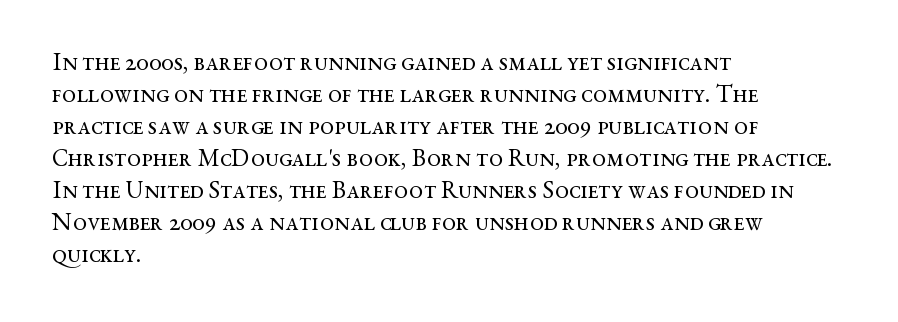
{"italic": "no", "bold": "no", "underline": "no", "align": "left", "line_spacing": "normal", "line_spacing_ratio": 1.28, "letter_spacing": "normal", "letter_spacing_em": 0.0, "glyph_px": 25}
